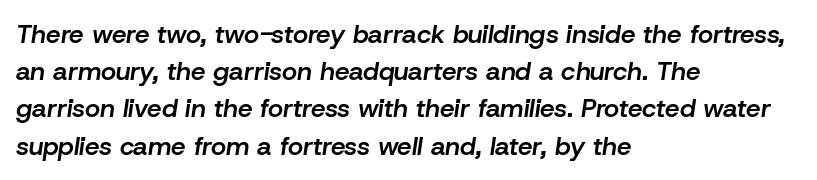
No extra tracking has been applied to these lines. Style check: oblique. The passage is arranged the way most books set body copy — flush left. Horizontal bands of white between lines are of average thickness. Type without underlining.
